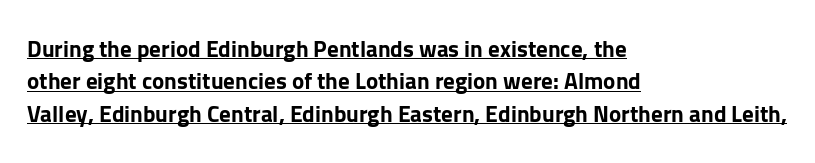
The face used here has the dense, thick strokes of a bold. In terms of letterspacing, this is plain default setting. This sample carries an underscore along the baseline area. The vertical gap from one line to the next is medium.
